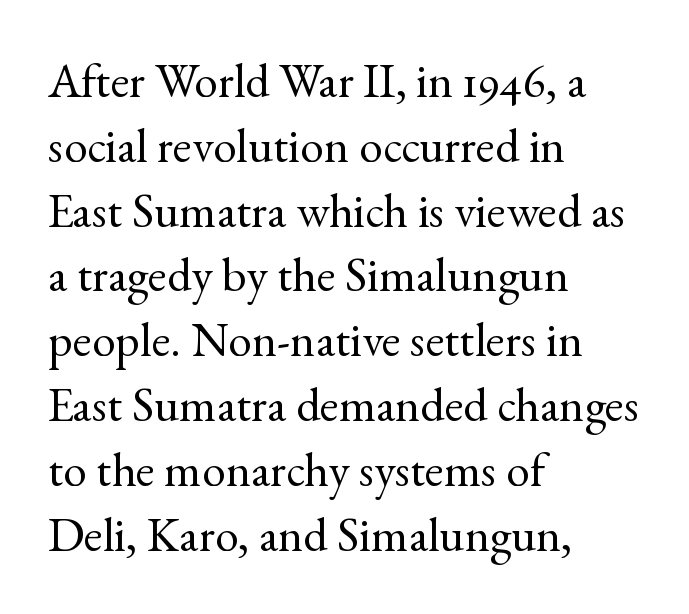
{"serif": "yes", "italic": "no", "bold": "no", "weight": "regular", "width": "normal", "x_height": "small", "monospaced": "no", "underline": "no", "align": "left", "line_spacing": "normal", "line_spacing_ratio": 1.35, "letter_spacing": "normal", "letter_spacing_em": 0.0, "glyph_px": 48}
